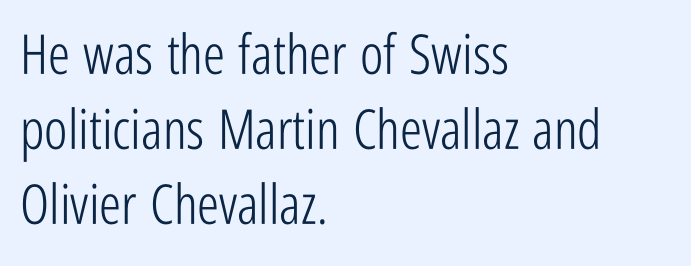
Regarding leading, the lines here are spaced in the standard way. Glyph-to-glyph distance matches everyday printed text. Note: no serifs on the glyphs. The baseline area is clear. This is the regular roman posture of the typeface.
